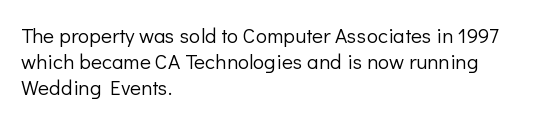
Q: Is the text bold? A: No.
Q: Is the text italic (slanted)? A: No, it is upright.
Q: Is the text underlined? A: No.
Q: How is the paragraph aligned? A: Left-aligned.
Q: Is the spacing between letters normal or unusually wide? A: Normal.
